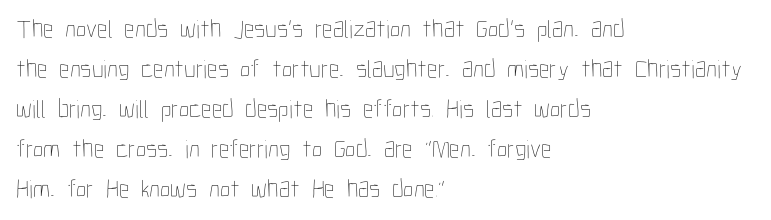
{"italic": "no", "bold": "no", "underline": "no", "align": "left", "line_spacing": "normal", "line_spacing_ratio": 1.54, "letter_spacing": "normal", "letter_spacing_em": 0.0, "glyph_px": 26}
